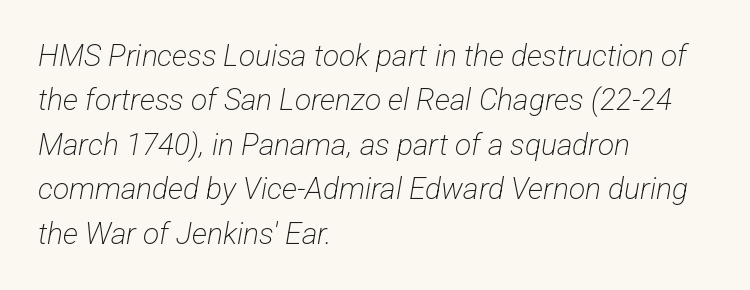
The image shows 30 px light, condensed sans-serif type; set left-aligned, normal line spacing (1.48x), normal letter spacing, not underlined; low stroke contrast and a medium x-height.
